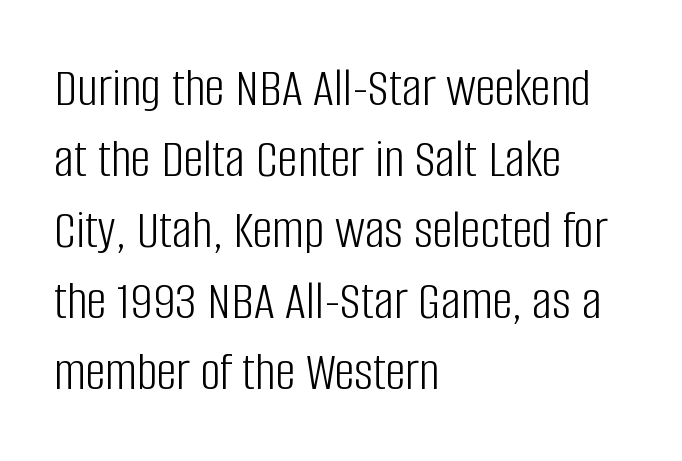
The image shows 56 px light, condensed sans-serif type, upright; set left-aligned, normal line spacing (1.27x), normal letter spacing, not underlined; low stroke contrast and a large x-height.
